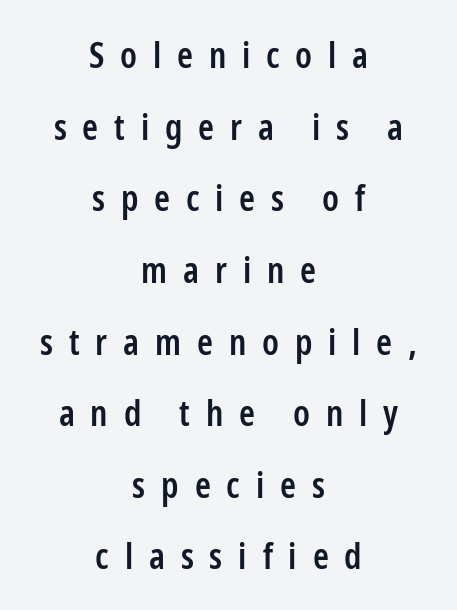
The image shows 36 px semibold, condensed sans-serif type, upright; set centered, loose line spacing (1.99x), unusually wide letter spacing (+0.44 em), not underlined; low stroke contrast and a medium x-height.
